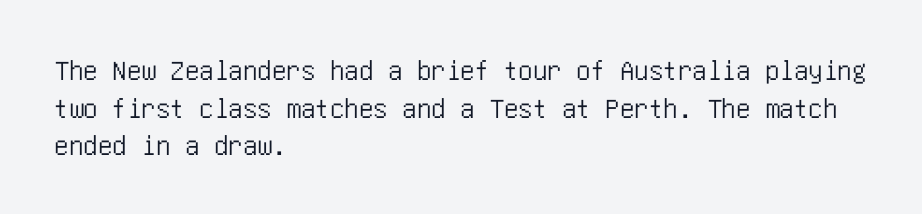
Q: Is the text italic (slanted)? A: No, it is upright.
Q: Is the typeface a serif or a sans-serif typeface? A: Sans-serif.
Q: Is the text underlined? A: No.
Q: How is the paragraph aligned? A: Left-aligned.
Q: Is the spacing between letters normal or unusually wide? A: Normal.
Q: Is the spacing between lines tight, normal or loose? A: Normal.
Q: Width (condensed, normal, or wide)? A: Condensed.
Q: Stroke contrast? A: Low.
Q: x-height? A: Large.
